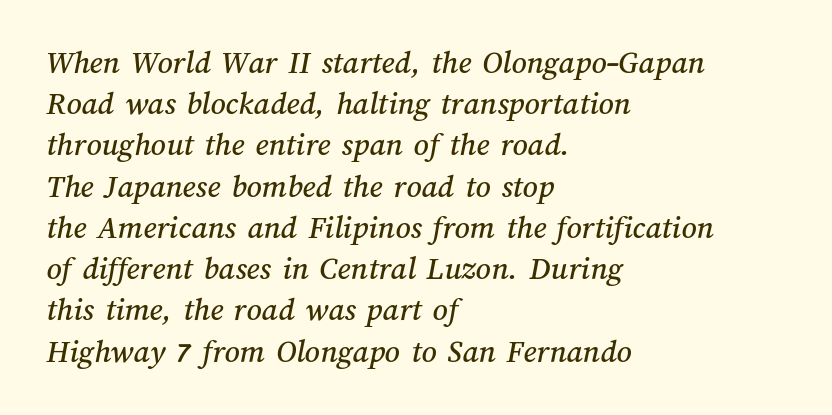
{"width": "normal", "stroke_contrast": "medium", "x_height": "medium", "monospaced": "no", "underline": "no", "align": "left", "line_spacing": "normal", "line_spacing_ratio": 1.25, "letter_spacing": "normal", "letter_spacing_em": 0.0, "glyph_px": 33}
